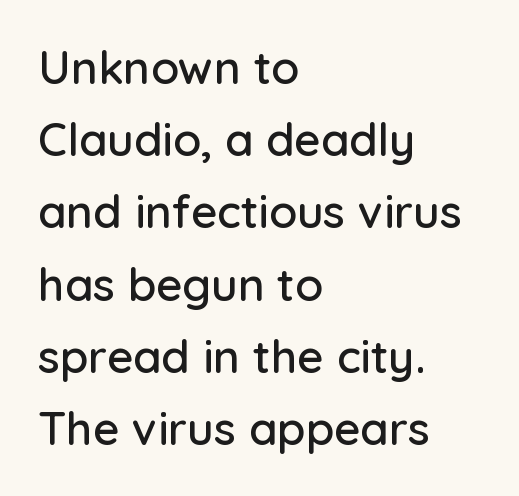
Q: Is the text italic (slanted)? A: No, it is upright.
Q: Is the typeface a serif or a sans-serif typeface? A: Sans-serif.
Q: Is the text underlined? A: No.
Q: How is the paragraph aligned? A: Left-aligned.
Q: Is the spacing between letters normal or unusually wide? A: Normal.
Q: Is the spacing between lines tight, normal or loose? A: Normal.
Q: Width (condensed, normal, or wide)? A: Normal.
Q: Stroke contrast? A: Low.
Q: x-height? A: Medium.
Q: Monospaced? A: No.
